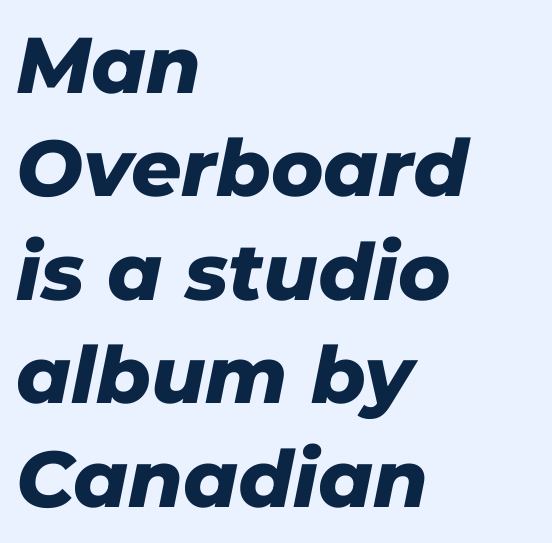
Q: Is the text bold? A: Yes.
Q: Is the text italic (slanted)? A: Yes, it leans right by about 11 degrees.
Q: Is the text underlined? A: No.
Q: How is the paragraph aligned? A: Left-aligned.
Q: Is the spacing between letters normal or unusually wide? A: Normal.
Q: Is the spacing between lines tight, normal or loose? A: Normal.
Q: Width (condensed, normal, or wide)? A: Normal.
Q: Stroke contrast? A: Low.
Q: x-height? A: Medium.
Q: Monospaced? A: No.
